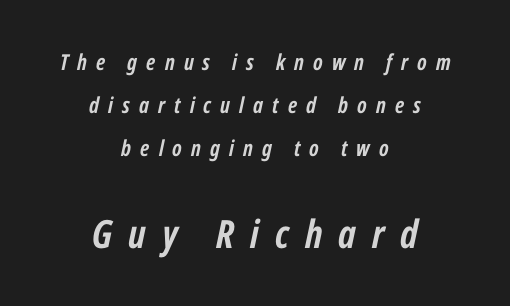
Descenders hang freely into open space. Whoever set this chose breathing room over compactness in the vertical rhythm. Here the second block reads like a headline and the first like body copy. The setting favours the middle, as headings and verse often do. The face used here is rendered with a markedly widened letterfit.
